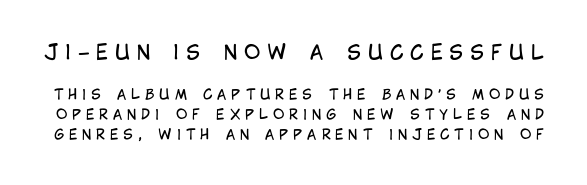
The face used here appears at its bigger size in the upper chunk. No letter is thick-stroked: the sample isn't bold. Reading down the column, the eye jumps a familiar distance to each next line. Notice how the stems are strictly vertical — no italics here. The space beneath each line is pristine and unruled. The rendering inserts visible extra space after every character.
